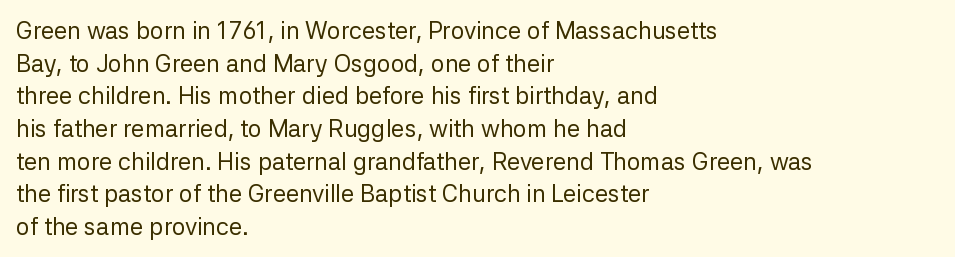
The image shows 24 px text type, upright; set left-aligned, normal line spacing (1.36x), normal letter spacing, not underlined.
